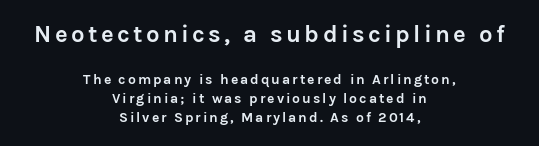
{"italic": "no", "bold": "yes", "underline": "no", "align": "center", "line_spacing": "normal", "line_spacing_ratio": 1.37, "larger_block": "first", "size_ratio": 1.71, "glyph_px": 24}
